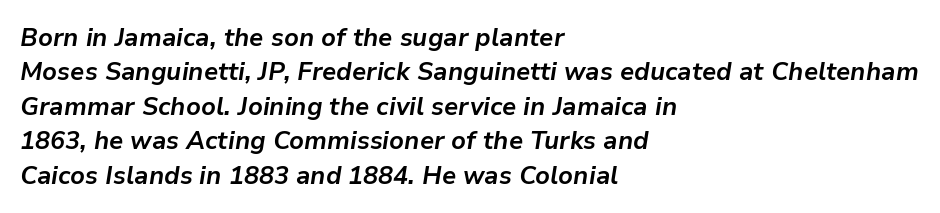
{"italic": "yes", "lean": "right", "slant_degrees": 9, "bold": "yes", "underline": "no", "align": "left", "line_spacing": "normal", "line_spacing_ratio": 1.38, "letter_spacing": "normal", "letter_spacing_em": 0.0, "glyph_px": 25}
